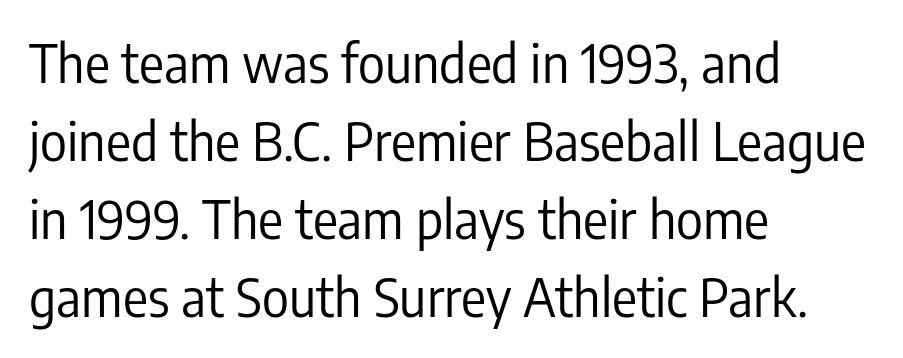
Upright lettering throughout. Students, observe: this is what conventionally led text looks like. Honestly, there is no underline to notice here at all. Every row of glyphs begins at an identical x-position on the left. The type family on display is of the sans-serif kind. The strokes carry an ordinary text weight at most.
